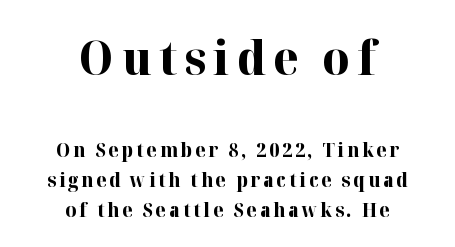
Q: Is the text bold? A: Yes.
Q: Is the text italic (slanted)? A: No, it is upright.
Q: Is the typeface a serif or a sans-serif typeface? A: Serif.
Q: Is the text underlined? A: No.
Q: How is the paragraph aligned? A: Centered.
Q: Is the spacing between lines tight, normal or loose? A: Normal.
Q: Which block of text is set in a larger size, the first (top) or the second (bottom)? A: The first (top) one.
Q: Width (condensed, normal, or wide)? A: Normal.
Q: Stroke contrast? A: High.
Q: x-height? A: Medium.
Q: Monospaced? A: No.
